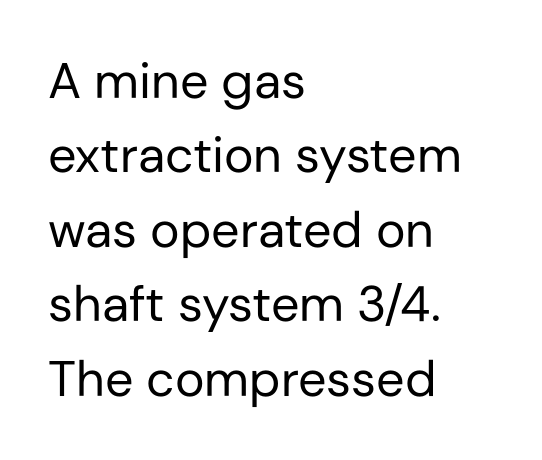
Proportional: the letters do not fall into vertical columns. The passage shown is not underscored anywhere. Caption: multi-line text, flush left, ragged right. The weight tops out at a normal text grade. Short note: letters normally spaced.
